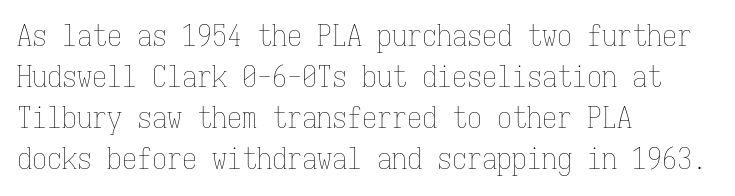
The lines are quadded left. Caption: face not bold, strokes unweighted. You can tell it's not italic because the verticals are truly vertical. The face used here is monospaced, like something from a code editor. Each word holds together tightly as a unit, with standard inter-letter gaps. One glance says typical: line gaps are just what's usual.
